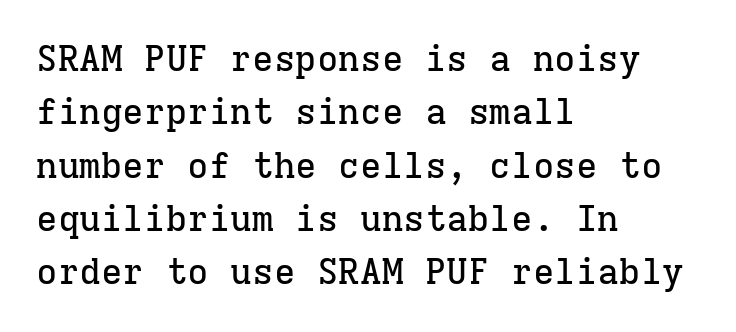
Between one letter and the next there's only the usual sliver of space. Teacher's note: observe the even left margin — that is flush-left alignment. Reading down the column, the eye jumps a familiar distance to each next line. Type without underlining. The text was rendered using a seriffed face with decorative stroke endings. Do the letters lean? They stand straight.
